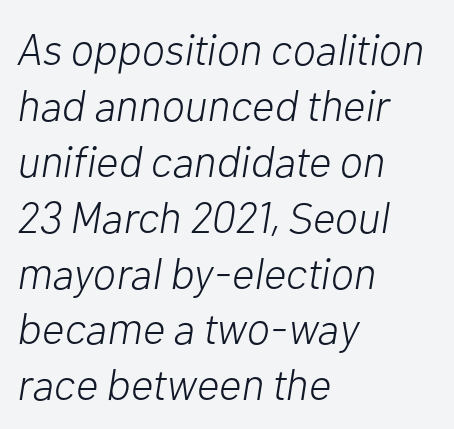
The typesetter chose a ragged-right arrangement here. The tracking reads as untouched default to a designer's eye. Would a proofreader flag this as italicized? Yes. Note the varied advance widths — an 'i' is clearly narrower than an 'm'. The space beneath each line is pristine and unruled.
